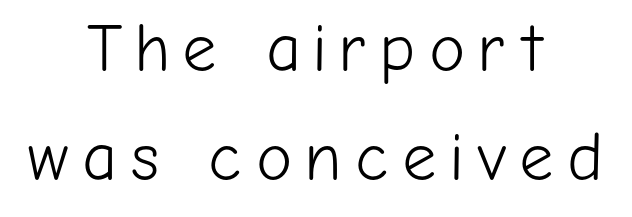
{"serif": "no", "italic": "no", "bold": "no", "weight": "light", "width": "normal", "stroke_contrast": "low", "x_height": "medium", "monospaced": "no", "underline": "no", "align": "center", "line_spacing": "normal", "line_spacing_ratio": 1.6, "glyph_px": 68}
